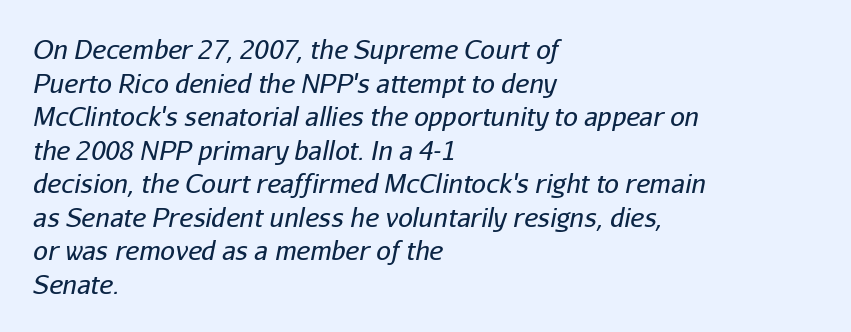
A typesetter would call this zero additional tracking. The typography opts for an oblique posture over an upright one. Line starts are locked; line ends wander. Lines of text with bare space underneath.
